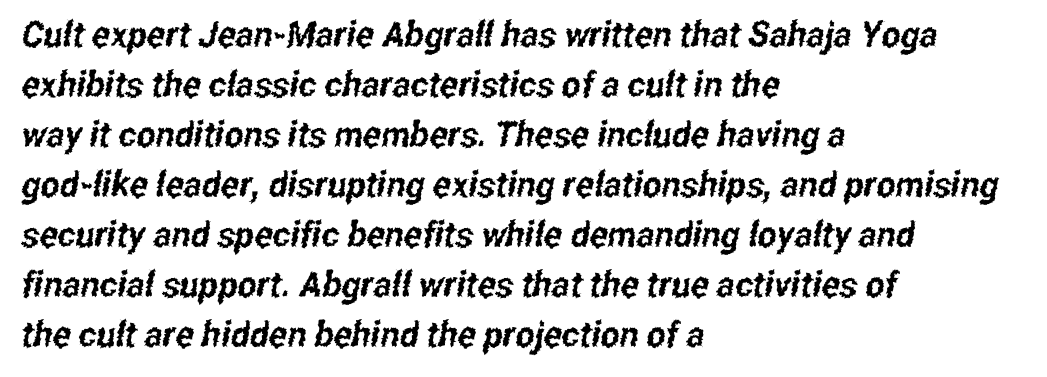
{"serif": "no", "width": "condensed", "stroke_contrast": "low", "x_height": "medium", "monospaced": "no", "underline": "no", "align": "left", "line_spacing": "normal", "line_spacing_ratio": 1.39, "letter_spacing": "normal", "letter_spacing_em": 0.0, "glyph_px": 36}
